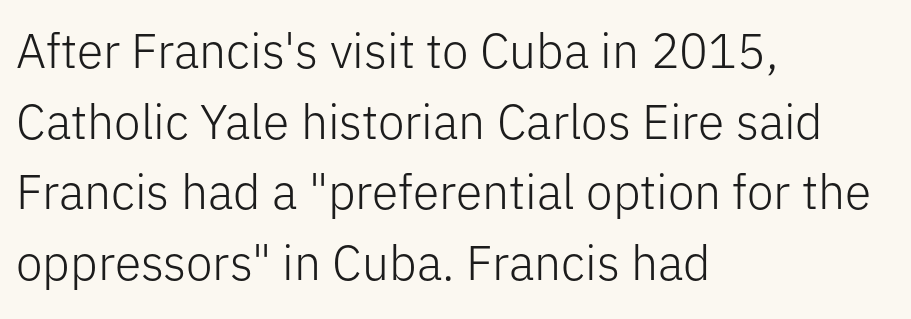
Q: Is the text bold? A: No.
Q: Is the text italic (slanted)? A: No, it is upright.
Q: Is the typeface a serif or a sans-serif typeface? A: Sans-serif.
Q: Is the text underlined? A: No.
Q: How is the paragraph aligned? A: Left-aligned.
Q: Is the spacing between letters normal or unusually wide? A: Normal.
Q: Is the spacing between lines tight, normal or loose? A: Normal.
Q: Width (condensed, normal, or wide)? A: Normal.
Q: Stroke contrast? A: Low.
Q: x-height? A: Medium.
Q: Monospaced? A: No.
